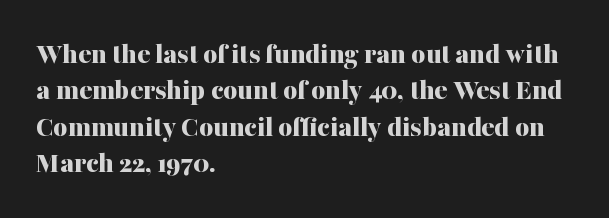
Q: Is the text bold? A: Yes.
Q: Is the text italic (slanted)? A: No, it is upright.
Q: Is the typeface a serif or a sans-serif typeface? A: Serif.
Q: Is the text underlined? A: No.
Q: How is the paragraph aligned? A: Left-aligned.
Q: Is the spacing between letters normal or unusually wide? A: Normal.
Q: Width (condensed, normal, or wide)? A: Normal.
Q: Stroke contrast? A: Medium.
Q: x-height? A: Medium.
Q: Monospaced? A: No.
